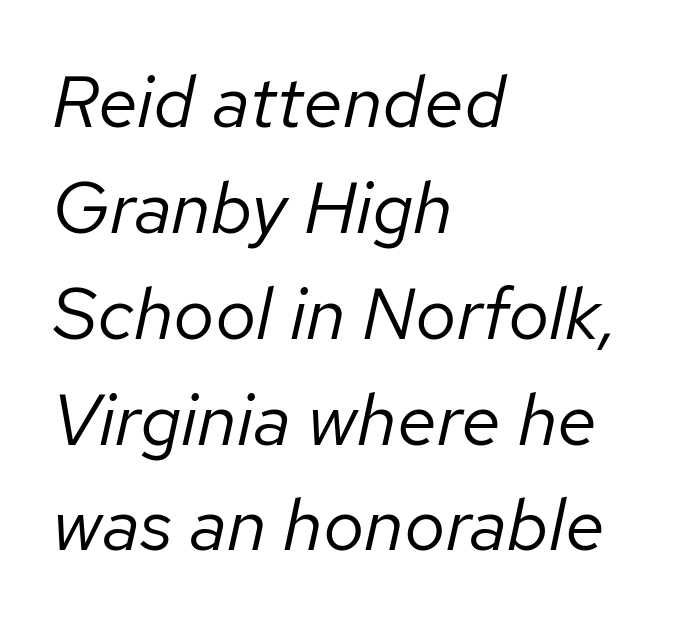
The image shows 73 px regular-weight type, italic (leaning right); set left-aligned, normal line spacing (1.45x), normal letter spacing, not underlined; low stroke contrast and a medium x-height.
